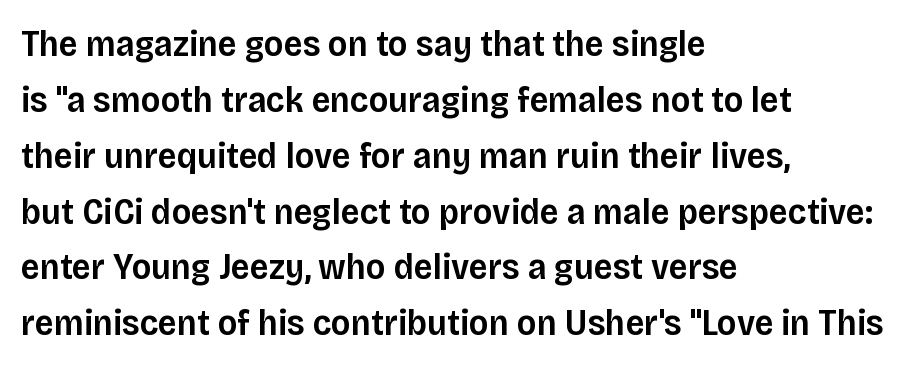
All the whitespace from short lines collects on the right. The typesetting leans somewhat heavy: a semibold. The characters display no serif detailing; their extremities are plain. Between one letter and the next there's only the usual sliver of space. Whoever set this chose a conventional vertical rhythm. Descender tails drop into unmarked territory.
